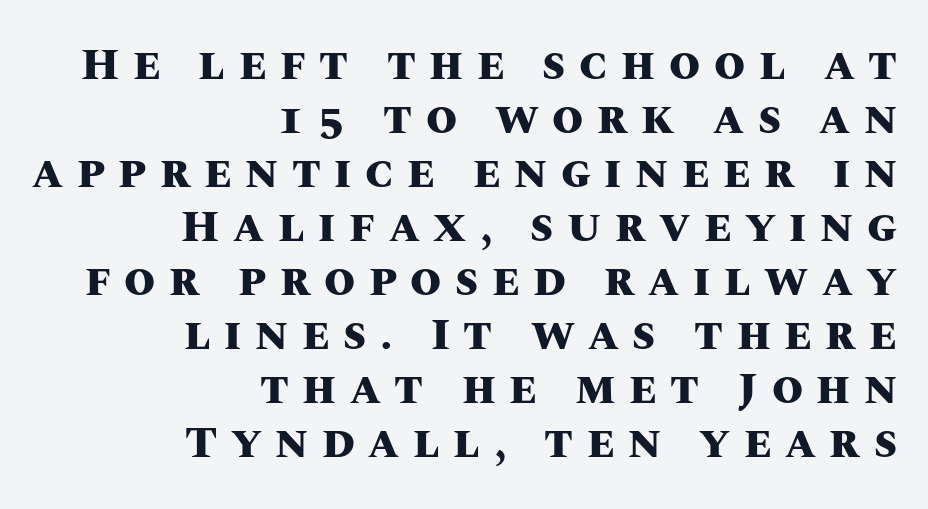
Q: Is the text bold? A: Yes.
Q: Is the text italic (slanted)? A: No, it is upright.
Q: Is the text underlined? A: No.
Q: How is the paragraph aligned? A: Right-aligned.
Q: Is the spacing between letters normal or unusually wide? A: Unusually wide.
Q: Width (condensed, normal, or wide)? A: Normal.
Q: Stroke contrast? A: Medium.
Q: x-height? A: Large.
Q: Monospaced? A: No.
